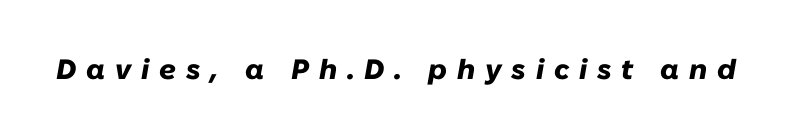
Q: Is the text bold? A: Yes.
Q: Is the text italic (slanted)? A: Yes, it leans right by about 10 degrees.
Q: Is the text underlined? A: No.
Q: Is the spacing between letters normal or unusually wide? A: Unusually wide.
Q: Width (condensed, normal, or wide)? A: Normal.
Q: Stroke contrast? A: Low.
Q: x-height? A: Medium.
Q: Monospaced? A: No.
